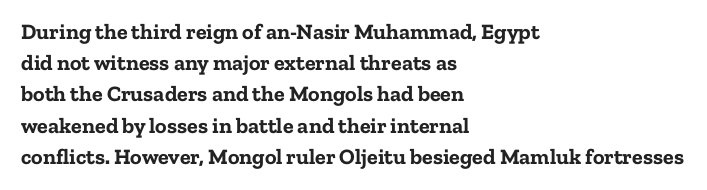
In CSS terms this would be text-align: left. Baseline-to-baseline distance is the conventional proportion of letter height. Notice how the stems are strictly vertical — no italics here. The space beneath each line is pristine and unruled. Spacing between characters is what you'd get straight out of the box. The passage shown is emphatically bold.
